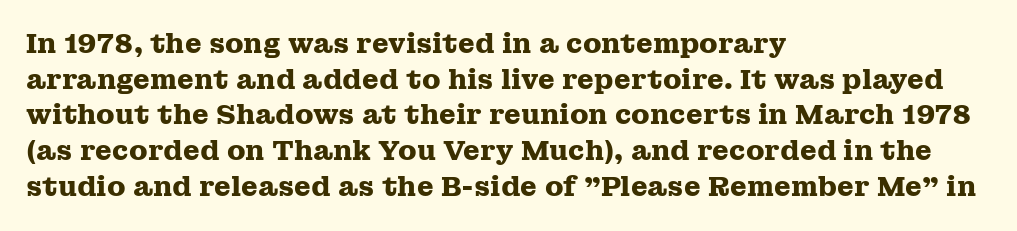
The image shows 27 px bold type, upright; set left-aligned, normal line spacing (1.32x), normal letter spacing, not underlined.
